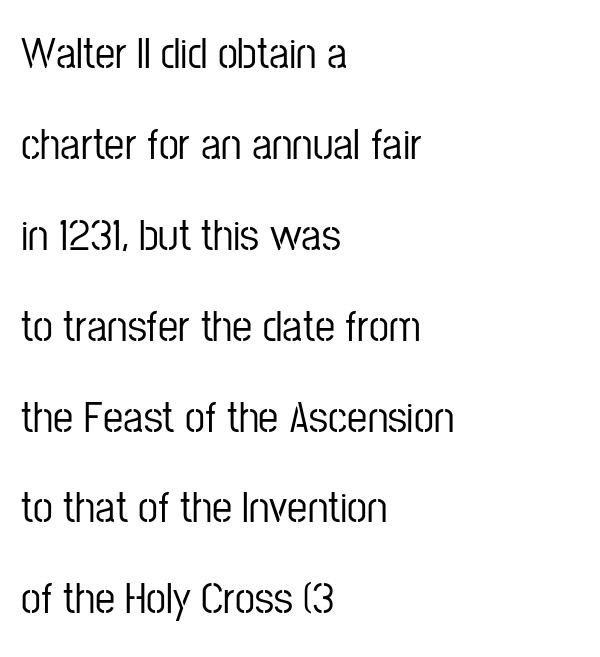
These lines are rendered in a variable-pitch font. Glyph-to-glyph distance matches everyday printed text. The line-height multiplier appears high, well above default. If you drew a line through each stem, it would be perfectly vertical. Each row of text sits above clean, open space.
